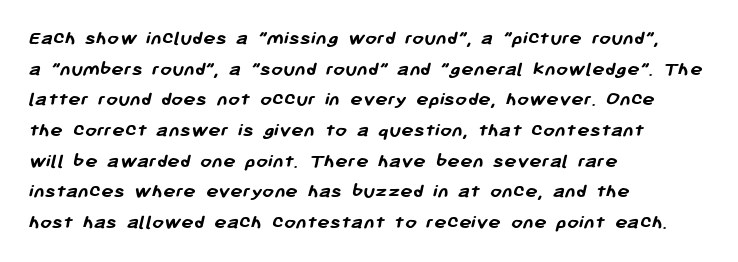
{"bold": "yes", "underline": "no", "align": "left", "line_spacing": "normal", "line_spacing_ratio": 1.46, "letter_spacing": "normal", "letter_spacing_em": 0.0, "glyph_px": 21}
